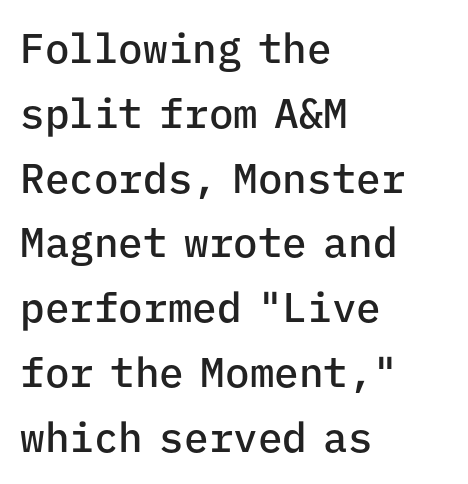
Bare-footed words on every line. Caption: multi-line text, flush left, ragged right. Students, note that the glyphs here touch the page at normal intervals. Posture: vertical.
